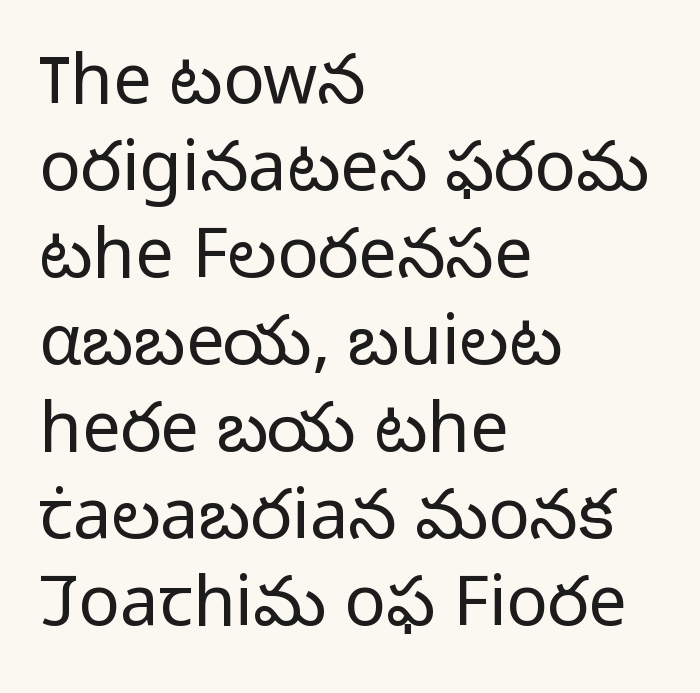
The image shows 69 px light sans-serif type, upright; set left-aligned, normal line spacing (1.26x), normal letter spacing, not underlined; low stroke contrast and a medium x-height.
